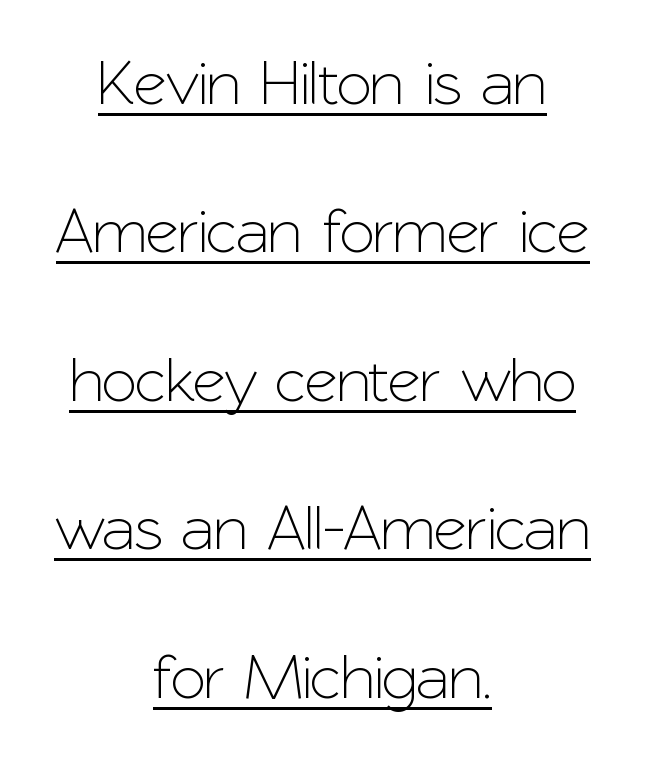
{"serif": "no", "italic": "no", "width": "normal", "stroke_contrast": "low", "x_height": "medium", "monospaced": "no", "underline": "yes", "align": "center", "line_spacing": "loose", "line_spacing_ratio": 2.32, "letter_spacing": "normal", "letter_spacing_em": 0.0, "glyph_px": 64}
